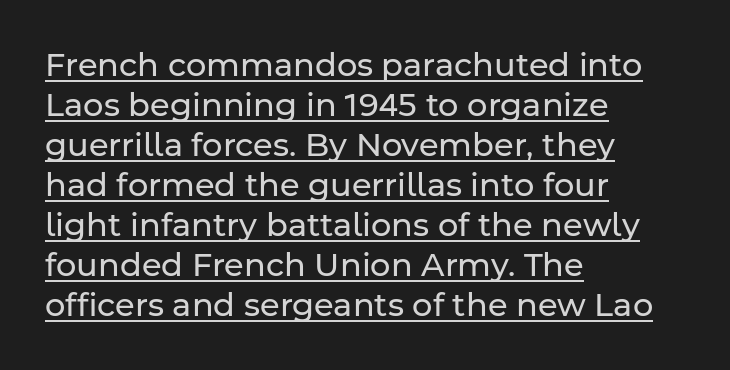
{"serif": "no", "italic": "no", "bold": "no", "weight": "regular", "width": "normal", "stroke_contrast": "low", "x_height": "medium", "monospaced": "no", "underline": "yes", "align": "left", "line_spacing": "normal", "line_spacing_ratio": 1.25, "letter_spacing": "normal", "letter_spacing_em": 0.0, "glyph_px": 32}
